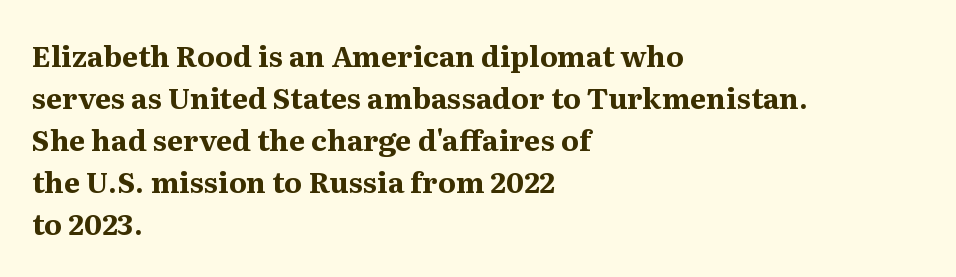
The image shows 29 px bold serif type, upright; set left-aligned, normal line spacing (1.45x), normal letter spacing, not underlined; medium stroke contrast and a medium x-height.
